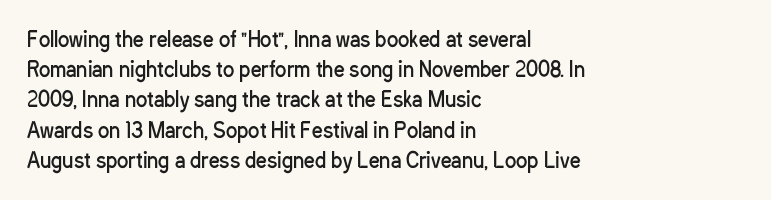
The image shows 21 px text type, upright; set left-aligned, normal line spacing (1.44x), normal letter spacing, not underlined.
